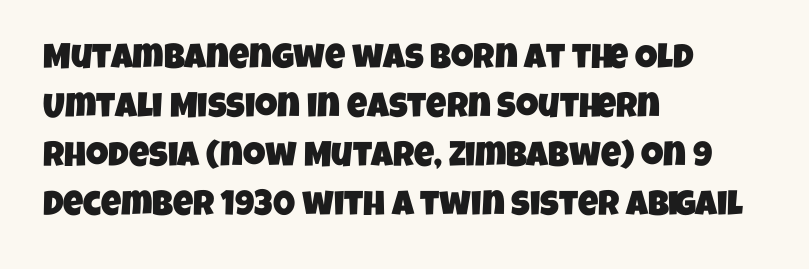
Character widths vary here, with narrow letters taking less room than wide ones. Rows of type keep a routine distance in the vertical direction. The text was rendered using a sans face with plain stroke endings. Decoration check: the copy has no underline. How are the letters spaced? Ordinarily, with no added tracking.
